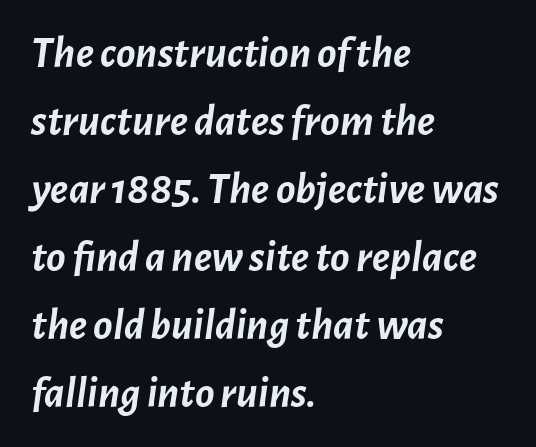
Q: Is the text bold? A: Yes.
Q: Is the text italic (slanted)? A: Yes, it leans right by about 7 degrees.
Q: Is the text underlined? A: No.
Q: How is the paragraph aligned? A: Left-aligned.
Q: Is the spacing between letters normal or unusually wide? A: Normal.
Q: Is the spacing between lines tight, normal or loose? A: Normal.
Q: Width (condensed, normal, or wide)? A: Normal.
Q: Stroke contrast? A: Low.
Q: x-height? A: Medium.
Q: Monospaced? A: No.
